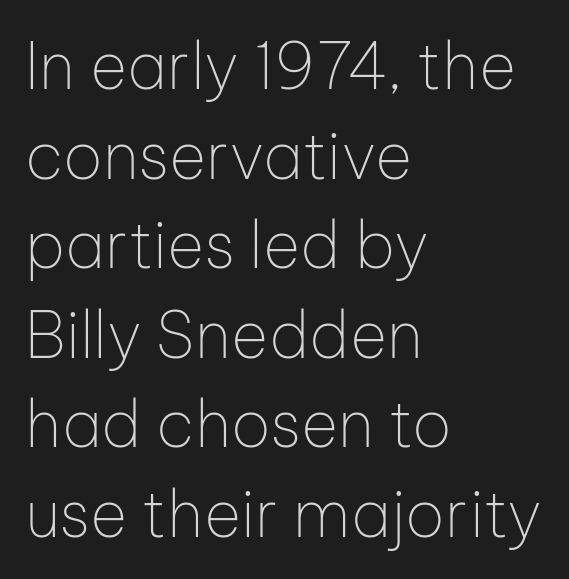
A typesetter would call this leading conventional body-copy spacing. The lines are quadded left. Here the designer chose a conventional face with non-uniform glyph widths. Upright lettering throughout.
